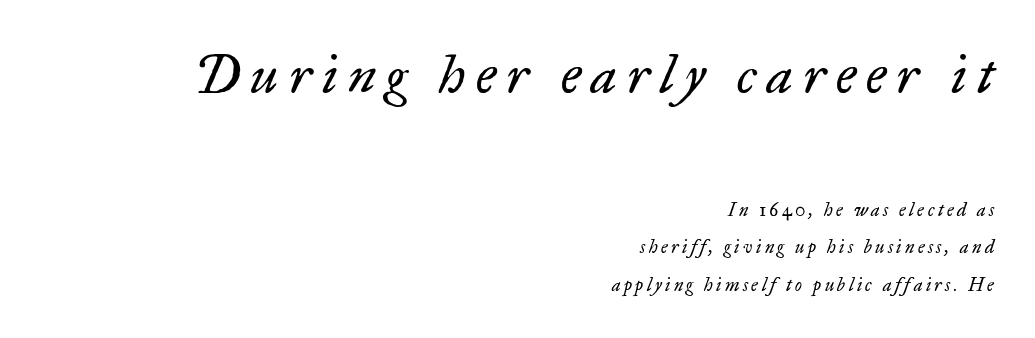
The image shows 54 px regular-weight serif type, italic (leaning right); set right-aligned, loose line spacing (2.1x), not underlined; the first (top) block is 3.0x larger; low stroke contrast and a small x-height.
